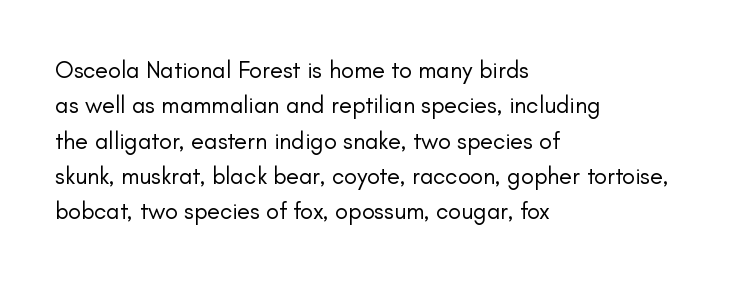
Tracking value appears to be zero — textbook default spacing. Posture: straight, roman, zero tilt. Leftover space on each line is placed entirely after the last word. This is not heavy type; no bold has been used.
